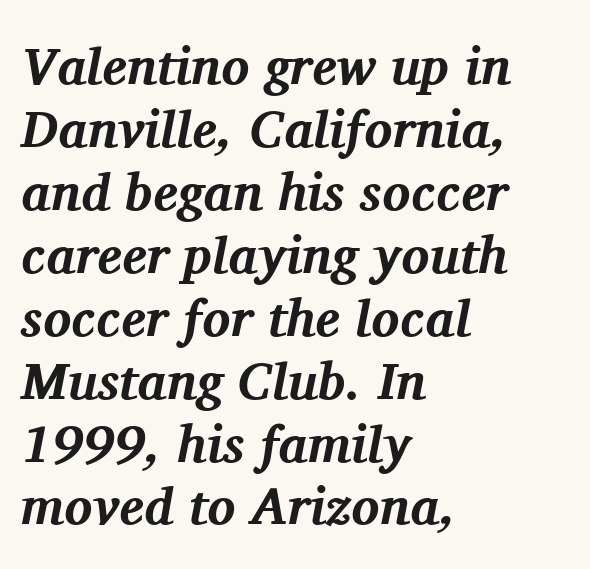
The image shows 52 px bold serif type, italic (leaning right); set left-aligned, line spacing 1.21x, normal letter spacing, not underlined; medium stroke contrast and a medium x-height.
